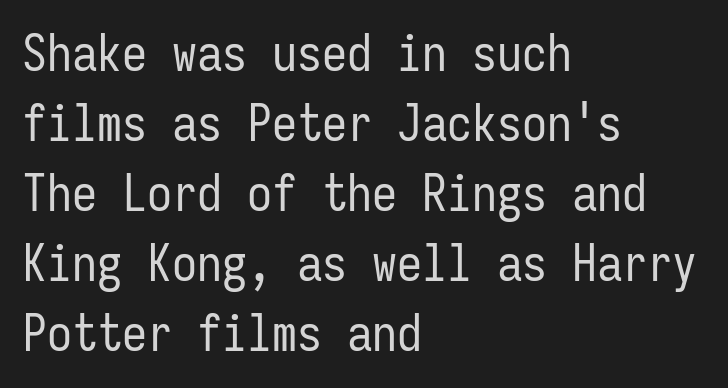
The image shows 50 px regular-weight, condensed sans-serif type, upright, monospaced; set left-aligned, normal line spacing (1.4x), normal letter spacing, not underlined; low stroke contrast and a medium x-height.
